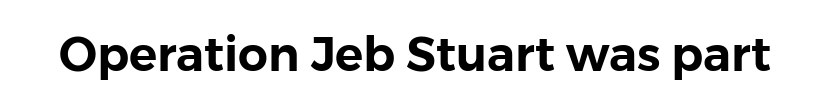
Each letter keeps its own natural width here, so spacing adapts to shape. A typesetter would label this face a sans. Bare-footed words on every line. The passage shown has conventional tracking throughout.
